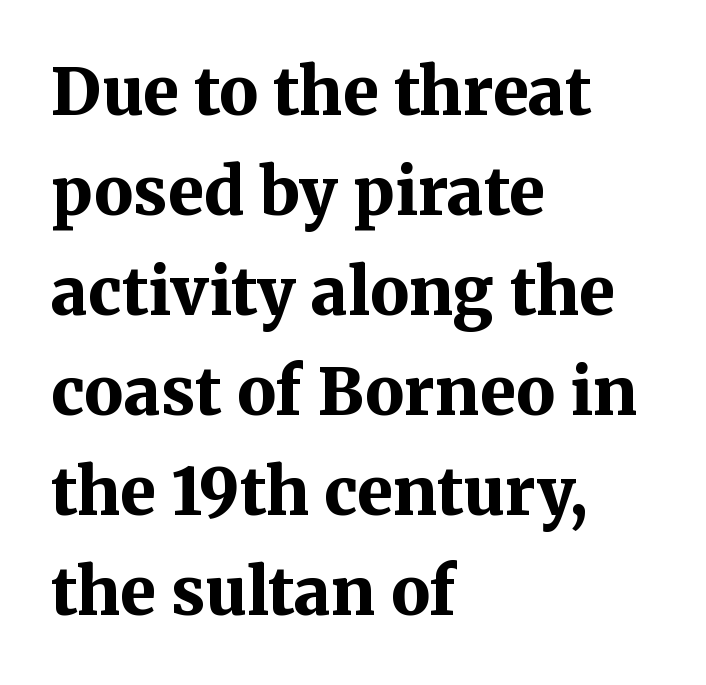
The image shows 65 px bold serif type, upright; set left-aligned, normal line spacing (1.54x), normal letter spacing, not underlined; medium stroke contrast and a medium x-height.
